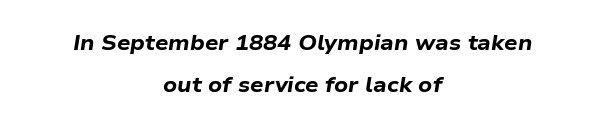
Q: Is the text bold? A: Yes.
Q: Is the text italic (slanted)? A: Yes, it leans right by about 9 degrees.
Q: Is the text underlined? A: No.
Q: How is the paragraph aligned? A: Centered.
Q: Is the spacing between letters normal or unusually wide? A: Normal.
Q: Is the spacing between lines tight, normal or loose? A: Loose.
